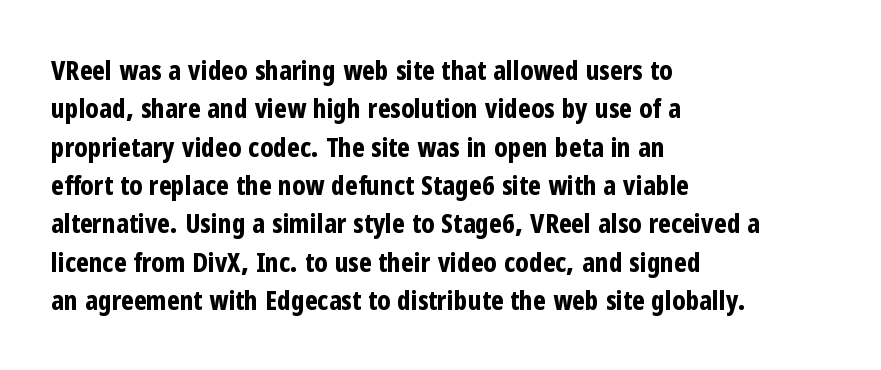
Q: Is the text bold? A: Yes.
Q: Is the text italic (slanted)? A: No, it is upright.
Q: Is the text underlined? A: No.
Q: How is the paragraph aligned? A: Left-aligned.
Q: Is the spacing between letters normal or unusually wide? A: Normal.
Q: Is the spacing between lines tight, normal or loose? A: Normal.
